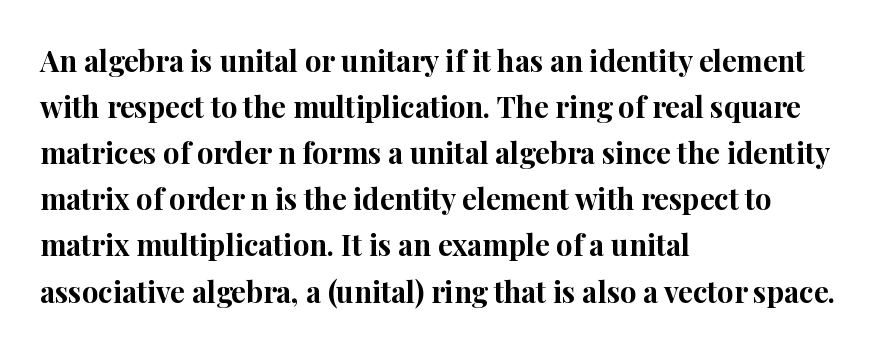
{"serif": "yes", "italic": "no", "bold": "yes", "weight": "bold", "width": "normal", "stroke_contrast": "high", "x_height": "medium", "monospaced": "no", "underline": "no", "align": "left", "line_spacing": "normal", "line_spacing_ratio": 1.59, "letter_spacing": "normal", "letter_spacing_em": 0.0, "glyph_px": 29}
